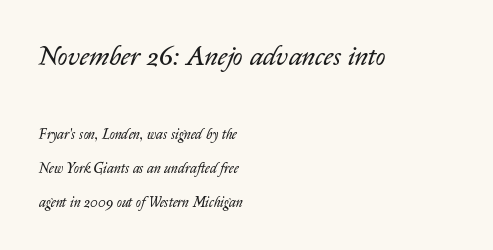
{"italic": "yes", "lean": "right", "slant_degrees": 14, "bold": "no", "underline": "no", "align": "left", "line_spacing": "loose", "line_spacing_ratio": 2.4, "letter_spacing": "normal", "letter_spacing_em": 0.0, "larger_block": "first", "size_ratio": 1.93, "glyph_px": 27}
